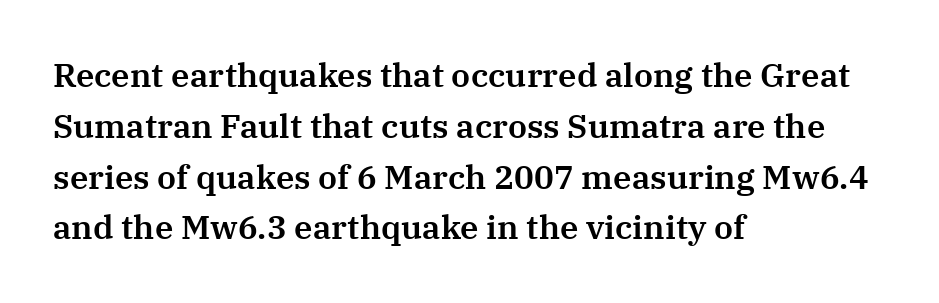
Q: Is the text italic (slanted)? A: No, it is upright.
Q: Is the typeface a serif or a sans-serif typeface? A: Serif.
Q: Is the text underlined? A: No.
Q: How is the paragraph aligned? A: Left-aligned.
Q: Is the spacing between letters normal or unusually wide? A: Normal.
Q: Is the spacing between lines tight, normal or loose? A: Normal.
Q: Width (condensed, normal, or wide)? A: Normal.
Q: Stroke contrast? A: Medium.
Q: x-height? A: Medium.
Q: Monospaced? A: No.
